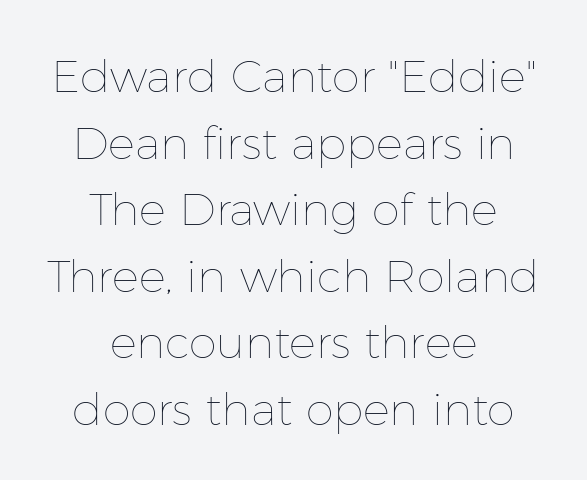
{"italic": "no", "bold": "no", "weight": "thin", "width": "normal", "stroke_contrast": "low", "x_height": "medium", "monospaced": "no", "underline": "no", "align": "center", "line_spacing": "normal", "line_spacing_ratio": 1.48, "letter_spacing": "normal", "letter_spacing_em": 0.0, "glyph_px": 45}
